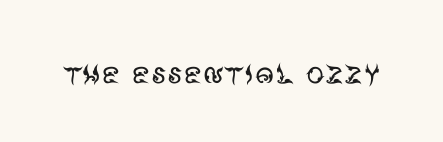
{"serif": "no", "italic": "no", "bold": "no", "weight": "regular", "width": "normal", "stroke_contrast": "medium", "x_height": "large", "monospaced": "no", "underline": "no", "letter_spacing": "normal", "letter_spacing_em": 0.0, "glyph_px": 37}
